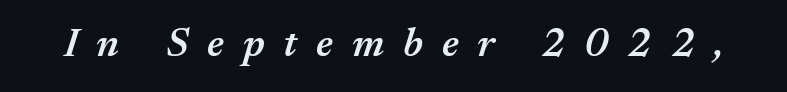
Spacing verdict: proportional, widths tailored to each character. What stands out about the letter spacing? Its width — letters are far apart. Italic? Definitely — the glyphs are oblique. Does the weight exceed regular? Yes, but only to semibold. Quick note: underline off.
